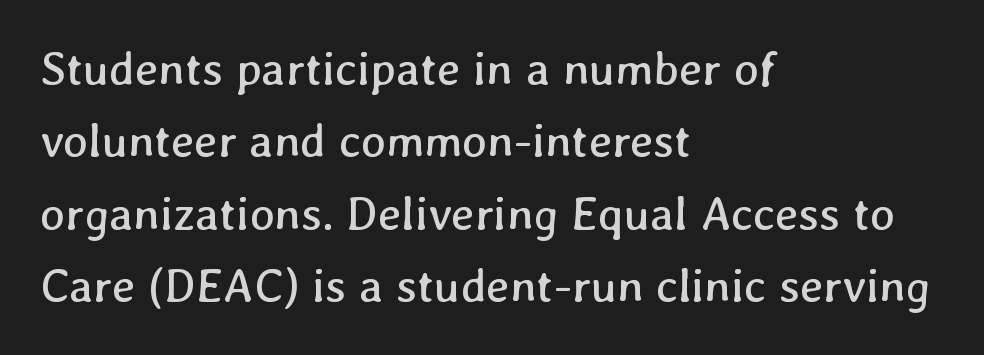
{"bold": "no", "weight": "regular", "width": "normal", "stroke_contrast": "low", "x_height": "medium", "monospaced": "no", "underline": "no", "align": "left", "line_spacing": "normal", "line_spacing_ratio": 1.54, "letter_spacing": "normal", "letter_spacing_em": 0.0, "glyph_px": 47}
